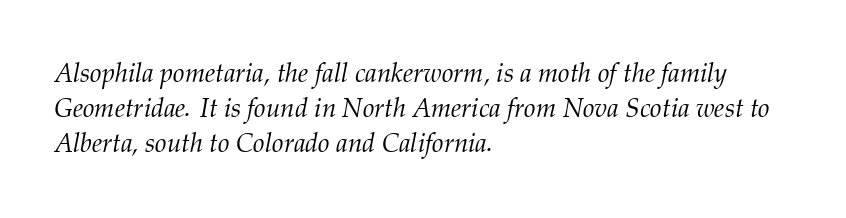
Q: Is the text bold? A: No.
Q: Is the text italic (slanted)? A: Yes, it leans right by about 12 degrees.
Q: Is the text underlined? A: No.
Q: How is the paragraph aligned? A: Left-aligned.
Q: Is the spacing between letters normal or unusually wide? A: Normal.
Q: Is the spacing between lines tight, normal or loose? A: Normal.
